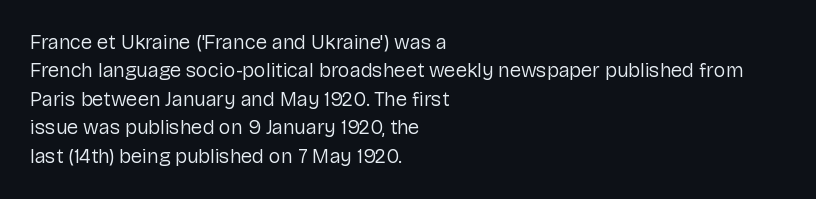
Q: Is the text bold? A: No.
Q: Is the text italic (slanted)? A: No, it is upright.
Q: Is the text underlined? A: No.
Q: How is the paragraph aligned? A: Left-aligned.
Q: Is the spacing between letters normal or unusually wide? A: Normal.
Q: Is the spacing between lines tight, normal or loose? A: Normal.
